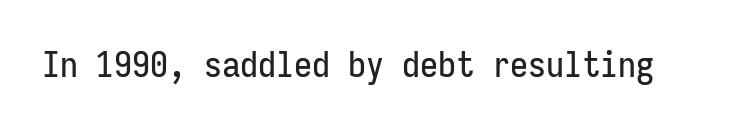
{"serif": "no", "italic": "no", "width": "condensed", "stroke_contrast": "low", "x_height": "medium", "monospaced": "yes", "underline": "no", "letter_spacing": "normal", "letter_spacing_em": 0.0, "glyph_px": 36}
